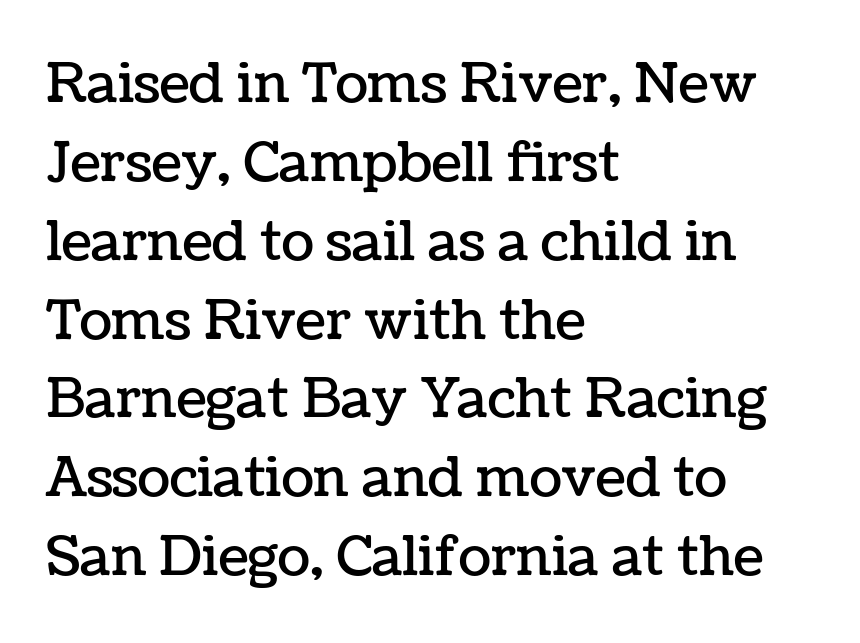
{"italic": "no", "width": "normal", "stroke_contrast": "low", "x_height": "medium", "monospaced": "no", "underline": "no", "align": "left", "line_spacing": "normal", "line_spacing_ratio": 1.46, "letter_spacing": "normal", "letter_spacing_em": 0.0, "glyph_px": 54}
